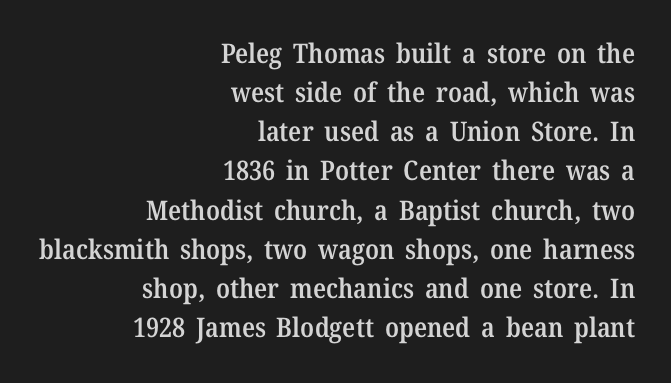
Q: Is the text bold? A: Semi-bold.
Q: Is the text italic (slanted)? A: No, it is upright.
Q: Is the text underlined? A: No.
Q: How is the paragraph aligned? A: Right-aligned.
Q: Is the spacing between letters normal or unusually wide? A: Normal.
Q: Is the spacing between lines tight, normal or loose? A: Normal.
